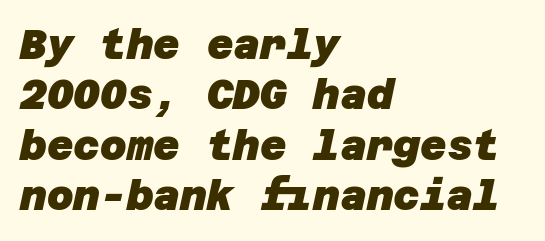
{"serif": "no", "bold": "yes", "weight": "heavy", "width": "normal", "stroke_contrast": "low", "x_height": "large", "underline": "no", "align": "left", "line_spacing_ratio": 1.23, "letter_spacing": "normal", "letter_spacing_em": 0.0, "glyph_px": 41}
